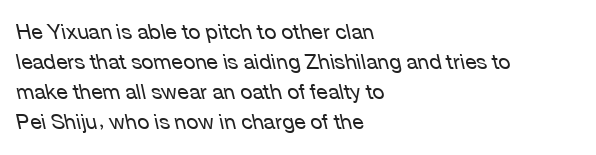
The letters are slanted; this is an italic face. Only glyphs here, with clear space below each row. These lines stack with their left ends in a neat column. Horizontal bands of white between lines are of average thickness. Is this a heavy cut? Hardly; it is regular or lighter. Glyph-to-glyph distance matches everyday printed text.
